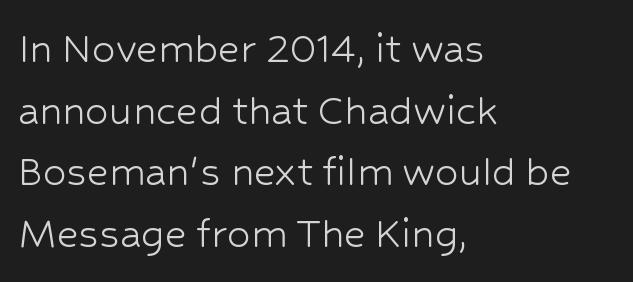
Q: Is the text bold? A: No.
Q: Is the text italic (slanted)? A: No, it is upright.
Q: Is the typeface a serif or a sans-serif typeface? A: Sans-serif.
Q: Is the text underlined? A: No.
Q: How is the paragraph aligned? A: Left-aligned.
Q: Is the spacing between letters normal or unusually wide? A: Normal.
Q: Is the spacing between lines tight, normal or loose? A: Normal.
Q: Width (condensed, normal, or wide)? A: Normal.
Q: Stroke contrast? A: Low.
Q: x-height? A: Medium.
Q: Monospaced? A: No.
